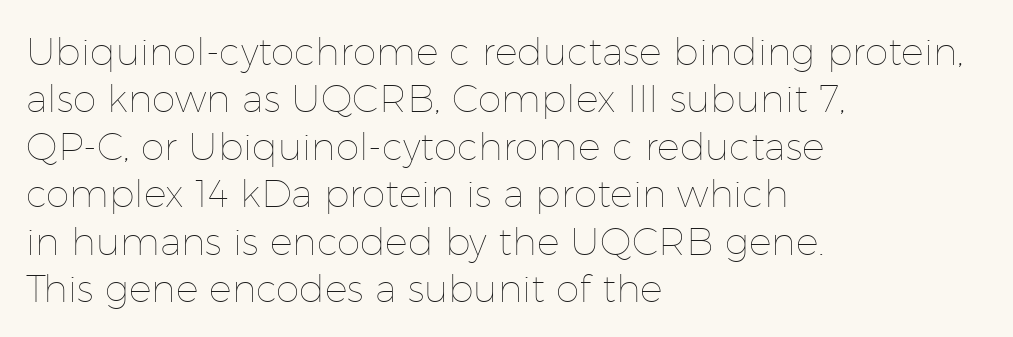
{"italic": "no", "bold": "no", "weight": "thin", "width": "normal", "stroke_contrast": "low", "x_height": "medium", "monospaced": "no", "underline": "no", "align": "left", "line_spacing": "normal", "line_spacing_ratio": 1.25, "letter_spacing": "normal", "letter_spacing_em": 0.0, "glyph_px": 38}
